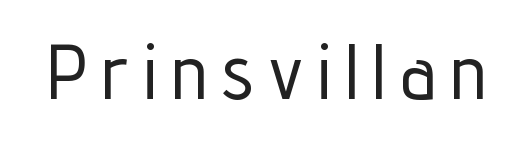
The image shows 77 px condensed sans-serif type, upright; set unusually wide letter spacing (+0.2 em), not underlined; low stroke contrast and a medium x-height.
